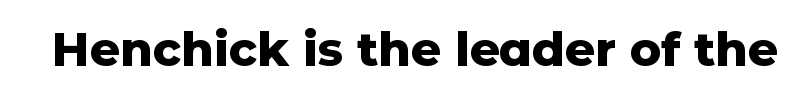
{"serif": "no", "italic": "no", "bold": "yes", "weight": "heavy", "width": "normal", "stroke_contrast": "low", "x_height": "medium", "monospaced": "no", "underline": "no", "letter_spacing": "normal", "letter_spacing_em": 0.0, "glyph_px": 47}
